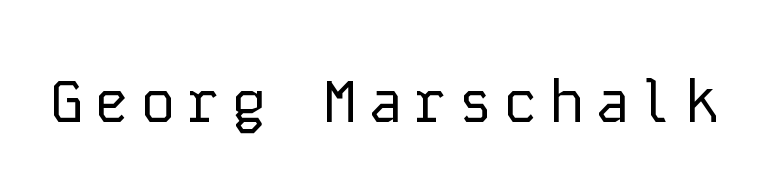
The image shows 59 px regular-weight sans-serif type, upright, monospaced; set not underlined; low stroke contrast and a medium x-height.
